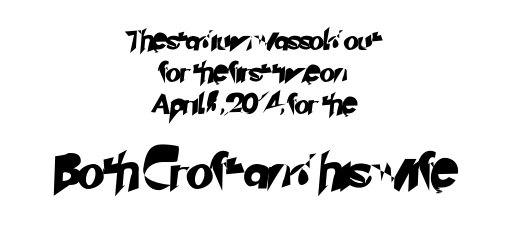
The image shows 35 px sans-serif type; set centered, normal line spacing (1.61x), normal letter spacing, not underlined; the second (bottom) block is 1.75x larger; low stroke contrast and a small x-height.
